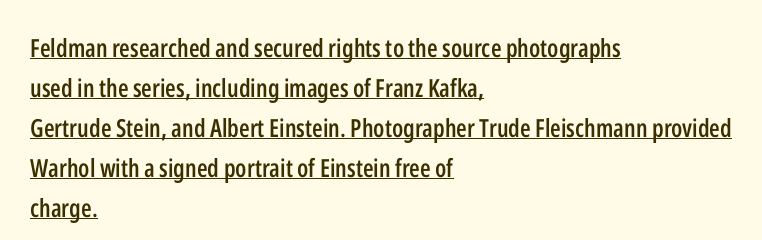
The image shows 25 px text type, upright; set left-aligned, normal line spacing (1.6x), normal letter spacing, underlined.
